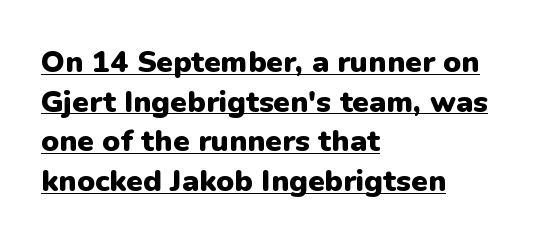
The image shows 30 px heavy sans-serif type, upright; set left-aligned, normal line spacing (1.32x), normal letter spacing, underlined; low stroke contrast and a medium x-height.
